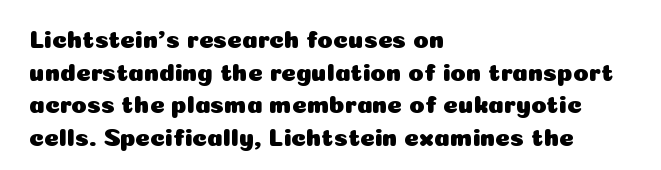
Q: Is the text italic (slanted)? A: No, it is upright.
Q: Is the text underlined? A: No.
Q: How is the paragraph aligned? A: Left-aligned.
Q: Is the spacing between letters normal or unusually wide? A: Normal.
Q: Is the spacing between lines tight, normal or loose? A: Normal.
